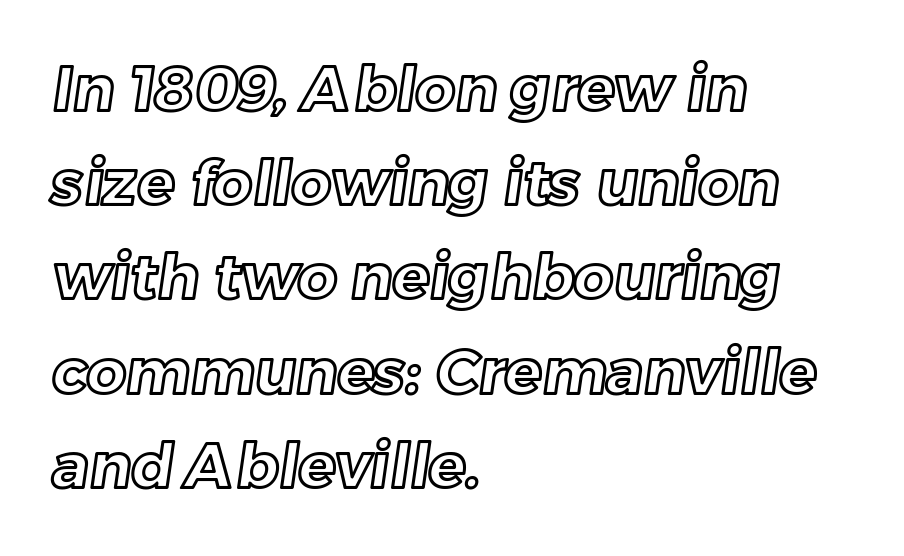
Q: Is the text underlined? A: No.
Q: How is the paragraph aligned? A: Left-aligned.
Q: Is the spacing between letters normal or unusually wide? A: Normal.
Q: Is the spacing between lines tight, normal or loose? A: Normal.
Q: Width (condensed, normal, or wide)? A: Normal.
Q: x-height? A: Medium.
Q: Monospaced? A: No.
